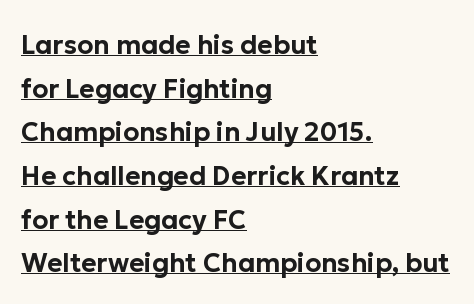
{"italic": "no", "underline": "yes", "align": "left", "line_spacing": "normal", "line_spacing_ratio": 1.68, "letter_spacing": "normal", "letter_spacing_em": 0.0, "glyph_px": 26}
